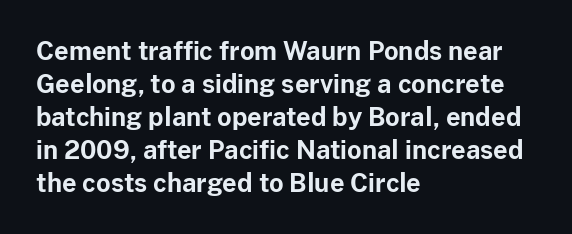
A full-strength bold gives these letters their thick strokes. The gaps between neighbouring characters are ordinary and unremarkable. The lines sit at an ordinary, default distance from one another. Descender tails drop into unmarked territory.
